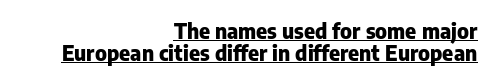
What's the leading like? Squeezed, with rows nearly overlapping. The paragraph shown leans on its right margin. Caption: lettering with a line underneath. A roman cut, with each character standing at attention. What stands out about the letter spacing? Nothing — it is the standard amount. You'd pick this weight for a headline — it's a proper bold.
